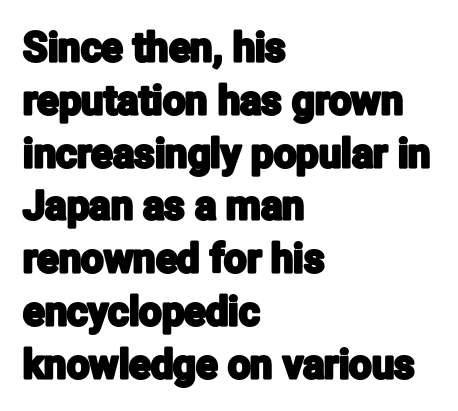
{"serif": "no", "italic": "no", "width": "condensed", "stroke_contrast": "low", "x_height": "medium", "monospaced": "no", "underline": "no", "align": "left", "line_spacing": "normal", "line_spacing_ratio": 1.32, "letter_spacing": "normal", "letter_spacing_em": 0.0, "glyph_px": 40}
